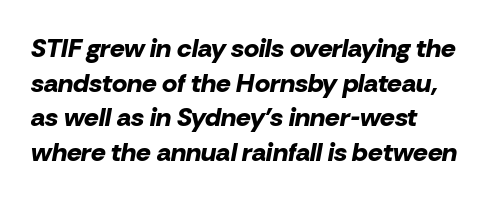
{"italic": "yes", "lean": "right", "slant_degrees": 10, "bold": "yes", "underline": "no", "line_spacing": "normal", "line_spacing_ratio": 1.33, "letter_spacing": "normal", "letter_spacing_em": 0.0, "glyph_px": 26}
